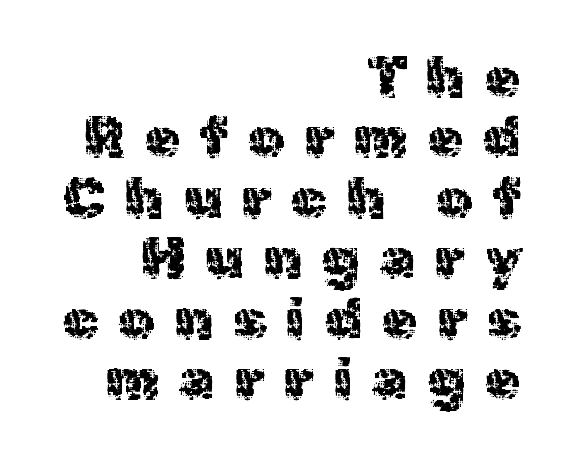
The image shows 57 px sans-serif type, upright; set right-aligned, tight line spacing (1.06x), unusually wide letter spacing (+0.35 em), not underlined; a medium x-height.
